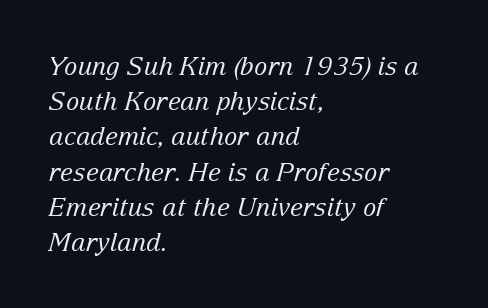
{"italic": "yes", "lean": "right", "slant_degrees": 15, "bold": "no", "underline": "no", "align": "left", "line_spacing": "normal", "line_spacing_ratio": 1.41, "letter_spacing": "normal", "letter_spacing_em": 0.0, "glyph_px": 25}
